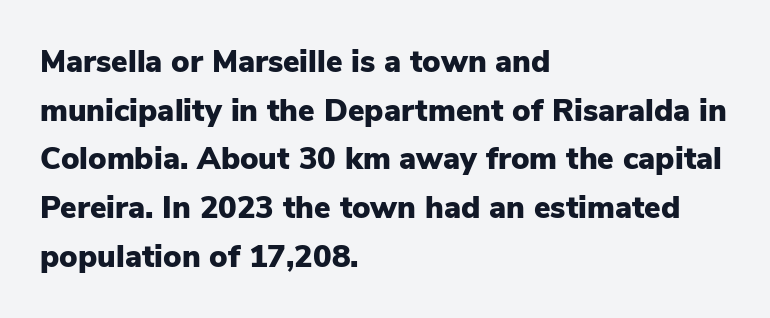
Q: Is the text bold? A: Yes.
Q: Is the text italic (slanted)? A: No, it is upright.
Q: Is the typeface a serif or a sans-serif typeface? A: Sans-serif.
Q: Is the text underlined? A: No.
Q: How is the paragraph aligned? A: Left-aligned.
Q: Is the spacing between letters normal or unusually wide? A: Normal.
Q: Is the spacing between lines tight, normal or loose? A: Normal.
Q: Width (condensed, normal, or wide)? A: Normal.
Q: Stroke contrast? A: Low.
Q: x-height? A: Medium.
Q: Monospaced? A: No.
